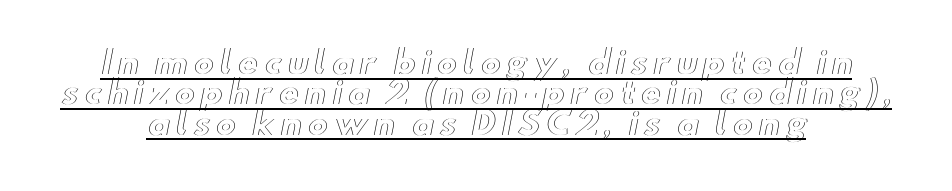
{"width": "wide", "x_height": "small", "monospaced": "no", "underline": "yes", "align": "center", "line_spacing": "tight", "line_spacing_ratio": 0.98, "glyph_px": 31}
